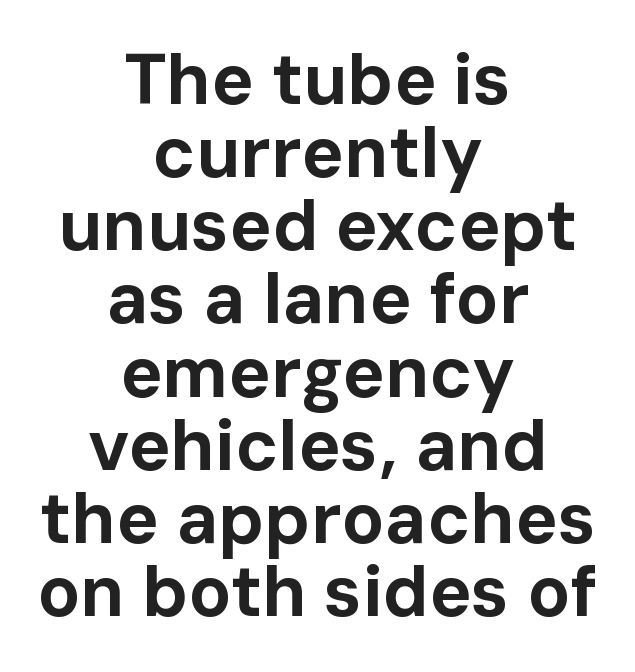
Q: Is the text bold? A: Yes.
Q: Is the text italic (slanted)? A: No, it is upright.
Q: Is the typeface a serif or a sans-serif typeface? A: Sans-serif.
Q: Is the text underlined? A: No.
Q: How is the paragraph aligned? A: Centered.
Q: Is the spacing between letters normal or unusually wide? A: Normal.
Q: Is the spacing between lines tight, normal or loose? A: Tight.
Q: Width (condensed, normal, or wide)? A: Normal.
Q: Stroke contrast? A: Low.
Q: x-height? A: Medium.
Q: Monospaced? A: No.
